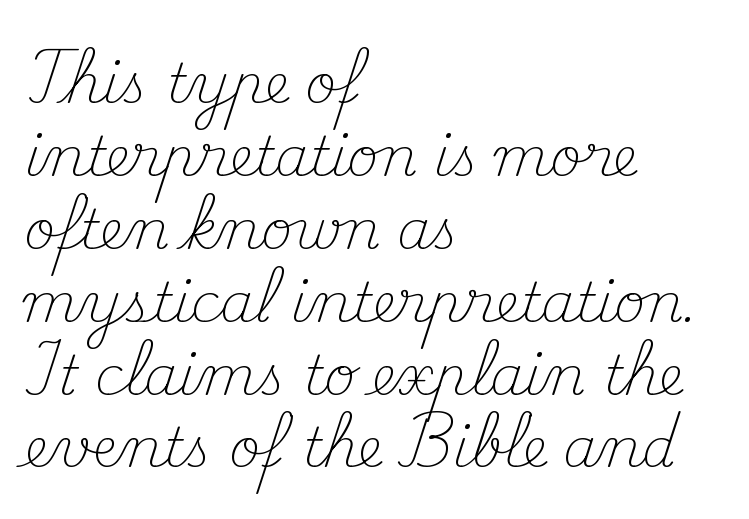
The image shows 54 px light serif type; set left-aligned, normal line spacing (1.35x), normal letter spacing, not underlined; medium stroke contrast and a small x-height.
